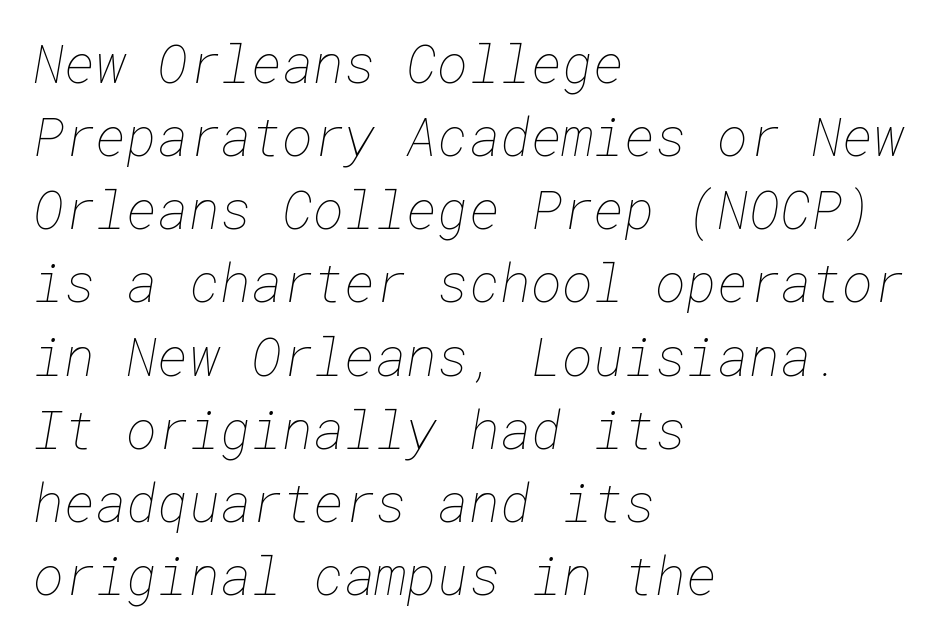
{"bold": "no", "weight": "thin", "width": "normal", "stroke_contrast": "low", "x_height": "medium", "underline": "no", "align": "left", "line_spacing": "normal", "line_spacing_ratio": 1.38, "letter_spacing": "normal", "letter_spacing_em": 0.0, "glyph_px": 53}
